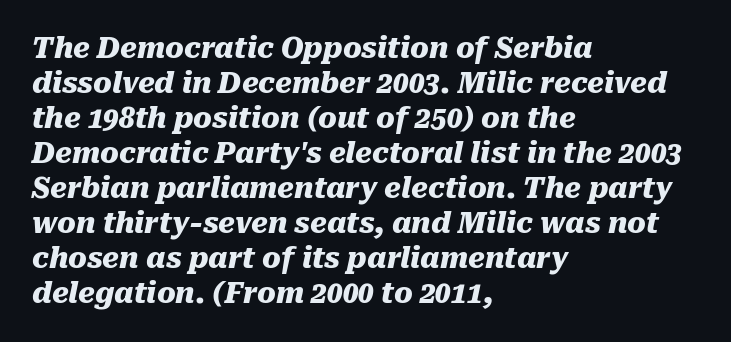
Q: Is the text bold? A: Yes.
Q: Is the text italic (slanted)? A: Yes, it leans right by about 10 degrees.
Q: Is the text underlined? A: No.
Q: How is the paragraph aligned? A: Left-aligned.
Q: Is the spacing between letters normal or unusually wide? A: Normal.
Q: Is the spacing between lines tight, normal or loose? A: Normal.
Q: Width (condensed, normal, or wide)? A: Normal.
Q: Stroke contrast? A: Medium.
Q: x-height? A: Medium.
Q: Monospaced? A: No.
